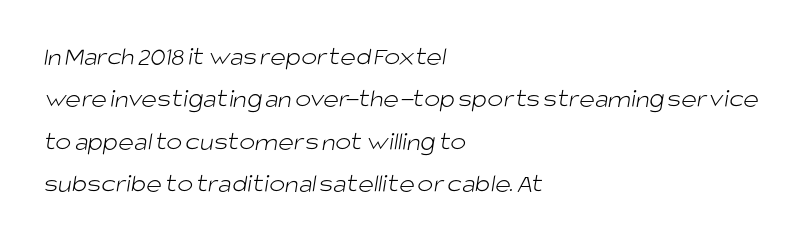
{"bold": "no", "underline": "no", "align": "left", "line_spacing": "normal", "line_spacing_ratio": 1.57, "letter_spacing": "normal", "letter_spacing_em": 0.0, "glyph_px": 27}
